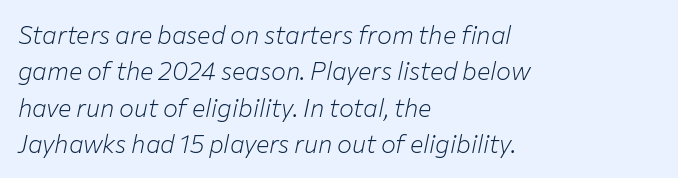
Stem width sits at or under what a default text font uses. Designer's note — italics engaged. The glyphs are unaccompanied by any horizontal stroke below them. A classic flush-left, rag-right setting is used for this passage. The designer left line spacing at the default. This sample uses plain, unmodified letter spacing.
